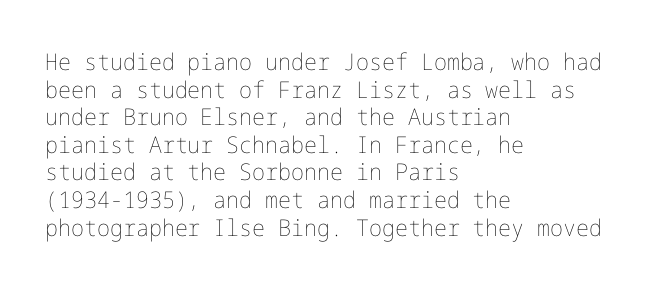
{"italic": "no", "bold": "no", "underline": "no", "align": "left", "line_spacing_ratio": 1.2, "letter_spacing": "normal", "letter_spacing_em": 0.0, "glyph_px": 23}
